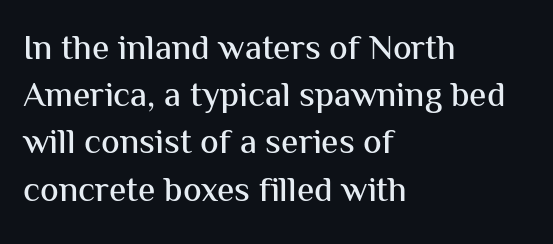
Q: Is the text italic (slanted)? A: No, it is upright.
Q: Is the typeface a serif or a sans-serif typeface? A: Sans-serif.
Q: Is the text underlined? A: No.
Q: How is the paragraph aligned? A: Left-aligned.
Q: Is the spacing between letters normal or unusually wide? A: Normal.
Q: Is the spacing between lines tight, normal or loose? A: Normal.
Q: Width (condensed, normal, or wide)? A: Normal.
Q: Stroke contrast? A: Medium.
Q: x-height? A: Medium.
Q: Monospaced? A: No.
